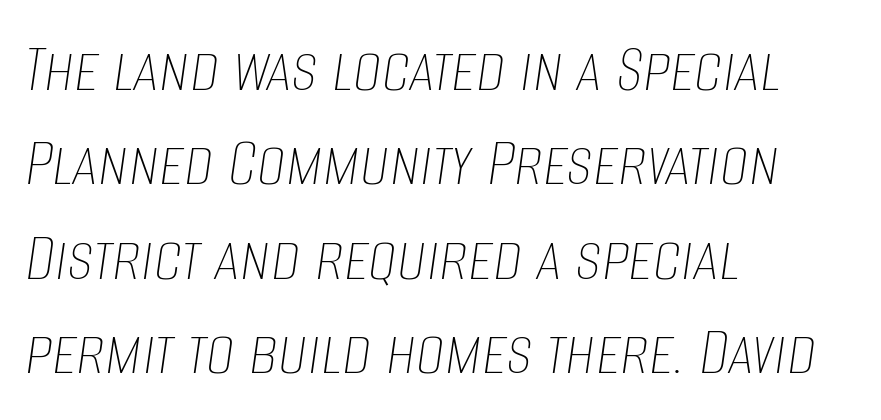
The space directly below the letters is spotless. In terms of posture, this sample is oblique. Normally led — the rows are evenly, conventionally spaced. Caption: standard tracking, unaltered.
